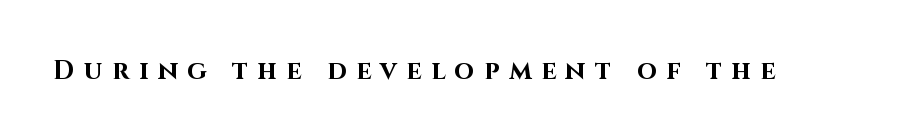
Q: Is the text bold? A: Yes.
Q: Is the text italic (slanted)? A: No, it is upright.
Q: Is the text underlined? A: No.
Q: Is the spacing between letters normal or unusually wide? A: Unusually wide.
